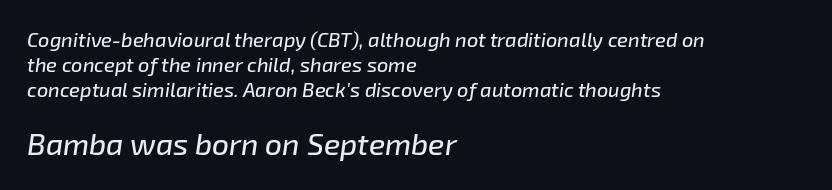
Q: Is the text italic (slanted)? A: Yes, it leans right by about 8 degrees.
Q: Is the text underlined? A: No.
Q: How is the paragraph aligned? A: Left-aligned.
Q: Is the spacing between letters normal or unusually wide? A: Normal.
Q: Which block of text is set in a larger size, the first (top) or the second (bottom)? A: The second (bottom) one.
Q: Width (condensed, normal, or wide)? A: Normal.
Q: Stroke contrast? A: Low.
Q: x-height? A: Medium.
Q: Monospaced? A: No.
